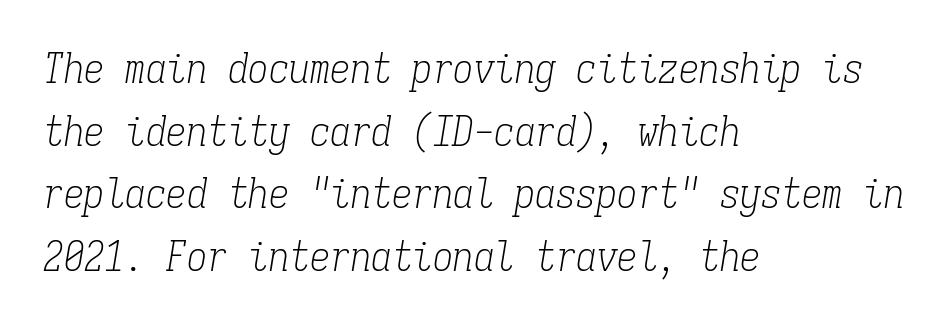
This rendering employs a face with finishing strokes, i.e., a serif. These lines sit exactly where default settings would place them. Leftover space on each line is placed entirely after the last word. The axis of the letterforms is tilted away from vertical. A quiet, ordinary-to-light weight characterises the typeface. The foot of each line stays bare and open.
